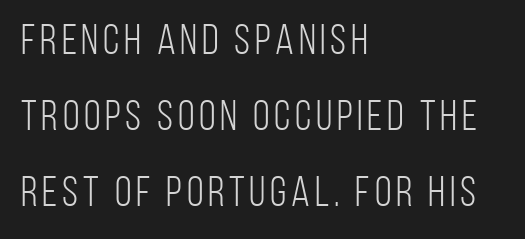
{"serif": "no", "italic": "no", "bold": "no", "weight": "light", "width": "condensed", "stroke_contrast": "low", "x_height": "large", "monospaced": "no", "underline": "no", "align": "left", "line_spacing_ratio": 1.77, "glyph_px": 43}
